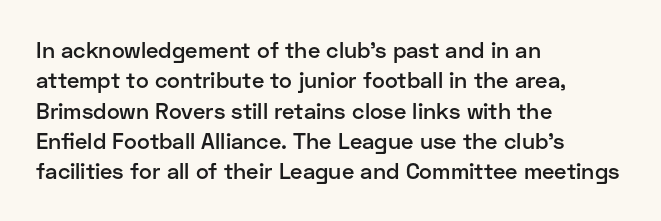
{"italic": "no", "bold": "semi", "underline": "no", "align": "left", "line_spacing": "normal", "line_spacing_ratio": 1.38, "letter_spacing": "normal", "letter_spacing_em": 0.0, "glyph_px": 22}
